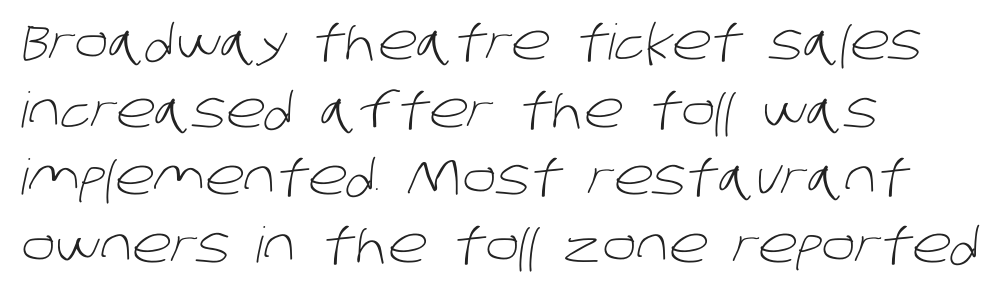
Q: Is the text bold? A: No.
Q: Is the typeface a serif or a sans-serif typeface? A: Sans-serif.
Q: Is the text underlined? A: No.
Q: How is the paragraph aligned? A: Left-aligned.
Q: Is the spacing between letters normal or unusually wide? A: Normal.
Q: Is the spacing between lines tight, normal or loose? A: Normal.
Q: Width (condensed, normal, or wide)? A: Normal.
Q: Stroke contrast? A: Low.
Q: x-height? A: Large.
Q: Monospaced? A: No.
